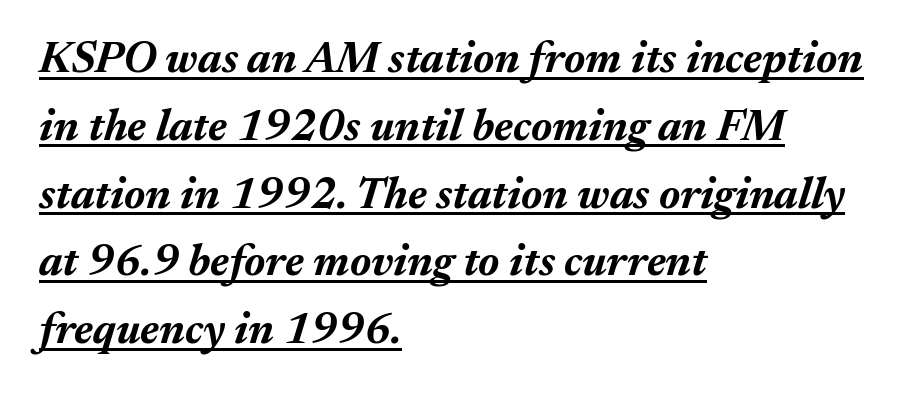
The image shows 44 px bold type, italic (leaning right); set left-aligned, normal line spacing (1.54x), normal letter spacing, underlined; medium stroke contrast and a medium x-height.
